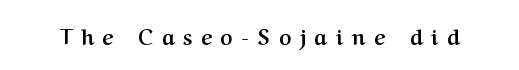
Descender tails drop into unmarked territory. Tall strokes in this sample are plumb rather than angled. Pretty heavy lettering here — definitely bold. This sample uses expanded letter spacing, leaving extra air between glyphs.
